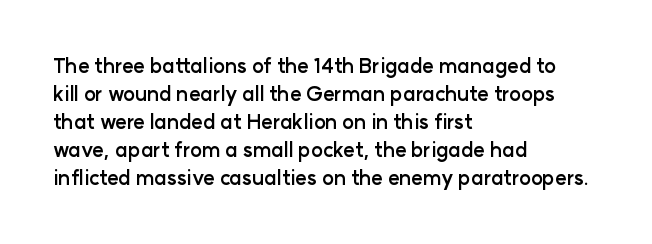
{"italic": "no", "bold": "yes", "underline": "no", "align": "left", "line_spacing": "normal", "line_spacing_ratio": 1.4, "letter_spacing": "normal", "letter_spacing_em": 0.0, "glyph_px": 20}
